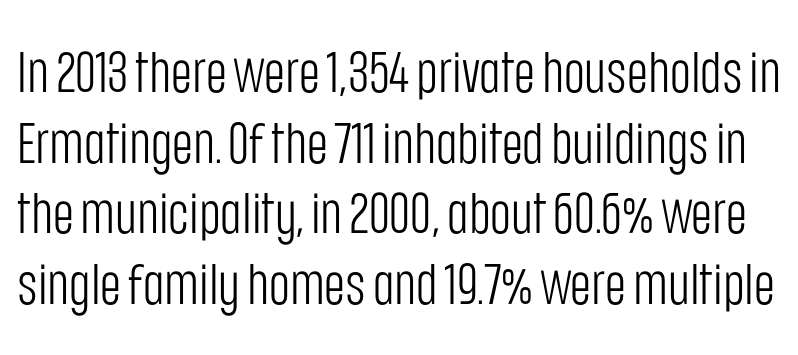
The image shows 57 px light, condensed sans-serif type, upright; set line spacing 1.24x, normal letter spacing, not underlined; low stroke contrast and a large x-height.
